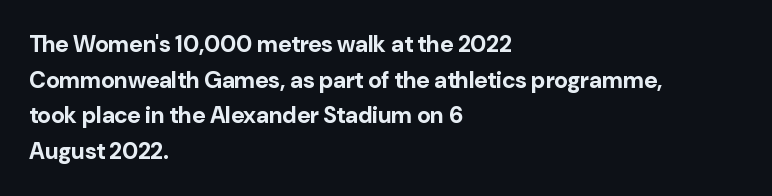
Is the block centered? No — it sits flush against the left margin. A full-strength bold gives these letters their thick strokes. The zone under the glyphs is completely vacant. This sample uses an upright cut, with every glyph sitting square on the baseline. The passage shown has conventional tracking throughout. The line-height multiplier appears to be the usual default.
